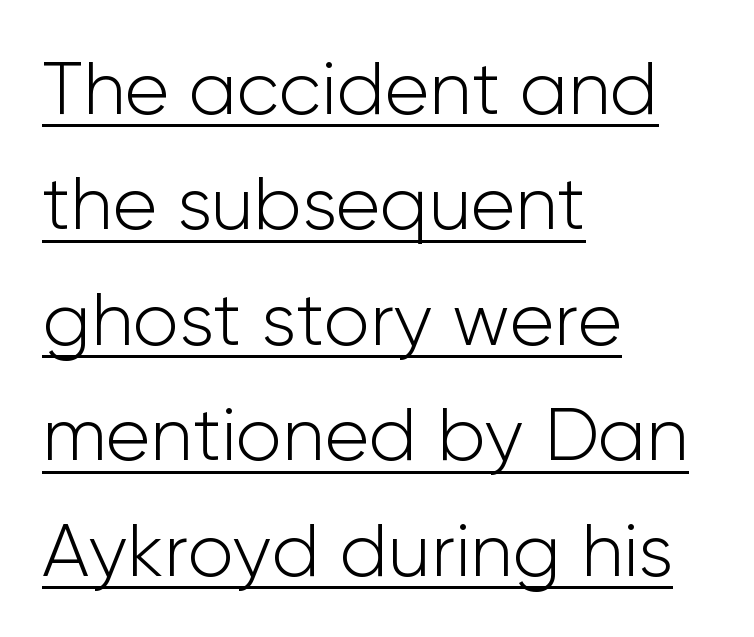
Q: Is the text bold? A: No.
Q: Is the text italic (slanted)? A: No, it is upright.
Q: Is the typeface a serif or a sans-serif typeface? A: Sans-serif.
Q: Is the text underlined? A: Yes.
Q: How is the paragraph aligned? A: Left-aligned.
Q: Is the spacing between letters normal or unusually wide? A: Normal.
Q: Is the spacing between lines tight, normal or loose? A: Normal.
Q: Width (condensed, normal, or wide)? A: Normal.
Q: Stroke contrast? A: Low.
Q: x-height? A: Medium.
Q: Monospaced? A: No.
